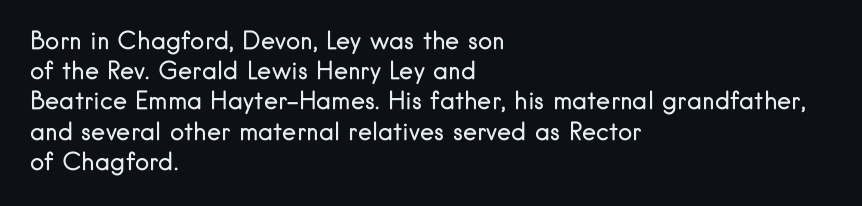
{"italic": "no", "bold": "no", "underline": "no", "align": "left", "line_spacing": "normal", "line_spacing_ratio": 1.26, "letter_spacing": "normal", "letter_spacing_em": 0.0, "glyph_px": 24}
